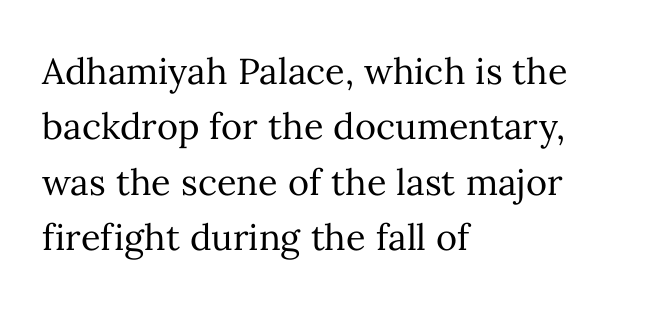
Q: Is the text bold? A: No.
Q: Is the text italic (slanted)? A: No, it is upright.
Q: Is the text underlined? A: No.
Q: How is the paragraph aligned? A: Left-aligned.
Q: Is the spacing between letters normal or unusually wide? A: Normal.
Q: Is the spacing between lines tight, normal or loose? A: Normal.
Q: Width (condensed, normal, or wide)? A: Normal.
Q: Stroke contrast? A: Medium.
Q: x-height? A: Medium.
Q: Monospaced? A: No.
